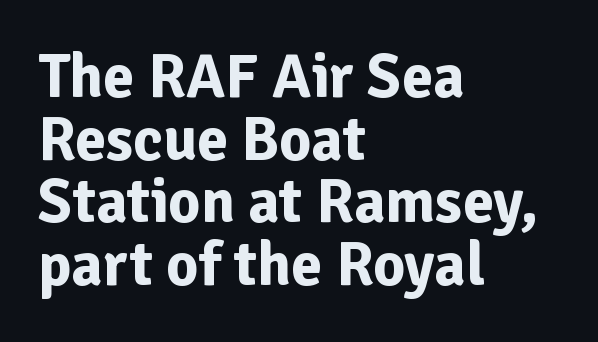
Q: Is the text bold? A: Yes.
Q: Is the text italic (slanted)? A: No, it is upright.
Q: Is the typeface a serif or a sans-serif typeface? A: Sans-serif.
Q: Is the text underlined? A: No.
Q: How is the paragraph aligned? A: Left-aligned.
Q: Is the spacing between letters normal or unusually wide? A: Normal.
Q: Is the spacing between lines tight, normal or loose? A: Tight.
Q: Width (condensed, normal, or wide)? A: Normal.
Q: Stroke contrast? A: Low.
Q: x-height? A: Medium.
Q: Monospaced? A: No.
